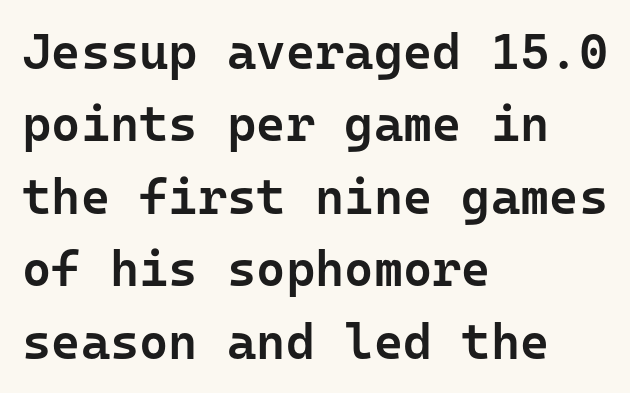
The image shows 50 px semibold sans-serif type, upright, monospaced; set left-aligned, normal line spacing (1.45x), normal letter spacing, not underlined; low stroke contrast and a medium x-height.
